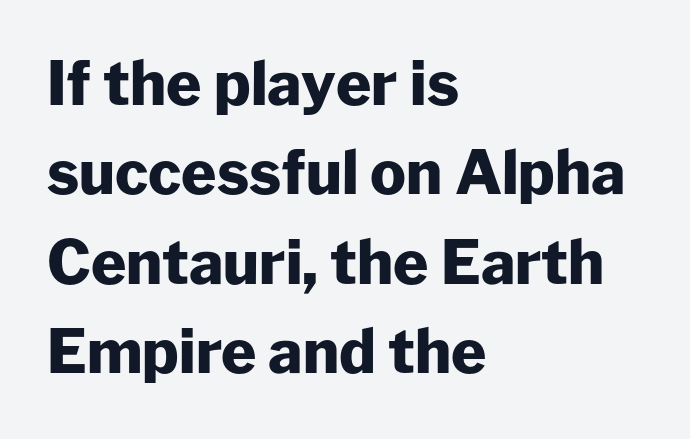
Letterform terminals end flat and unadorned throughout the passage. Descender tails drop into unmarked territory. A typesetter would call this proportional, since set widths differ per character. Pretty heavy lettering here — definitely bold. Observe the ordinary spacing: letters are neighbours, not strangers.
